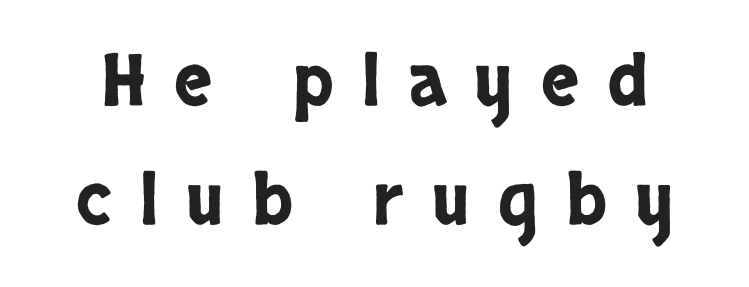
The image shows 71 px condensed sans-serif type, upright; set normal line spacing (1.68x), unusually wide letter spacing (+0.4 em), not underlined; low stroke contrast and a large x-height.
